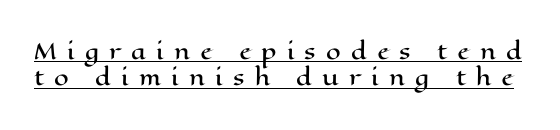
This is the regular roman posture of the typeface. Characters follow at a spacing far wider than the type designer built in. How would I describe the line gaps? Plain and ordinary. Honestly, the underline is the first thing you notice here.
